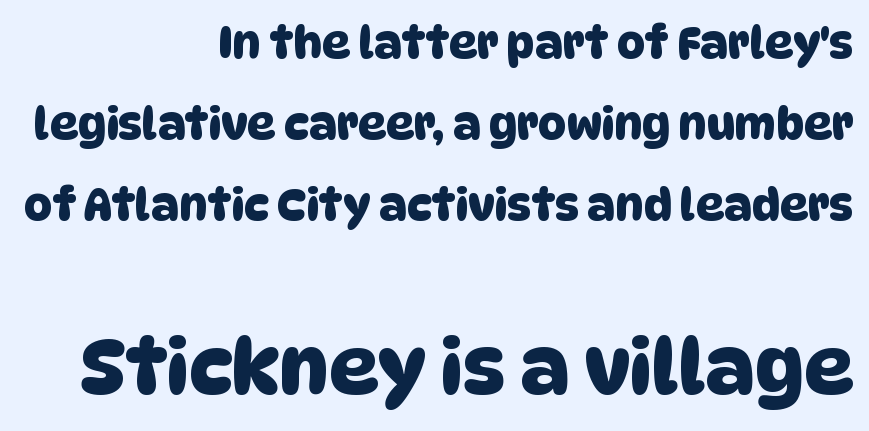
Q: Is the typeface a serif or a sans-serif typeface? A: Sans-serif.
Q: Is the text underlined? A: No.
Q: How is the paragraph aligned? A: Right-aligned.
Q: Is the spacing between letters normal or unusually wide? A: Normal.
Q: Which block of text is set in a larger size, the first (top) or the second (bottom)? A: The second (bottom) one.
Q: Width (condensed, normal, or wide)? A: Normal.
Q: Stroke contrast? A: Low.
Q: x-height? A: Large.
Q: Monospaced? A: No.
